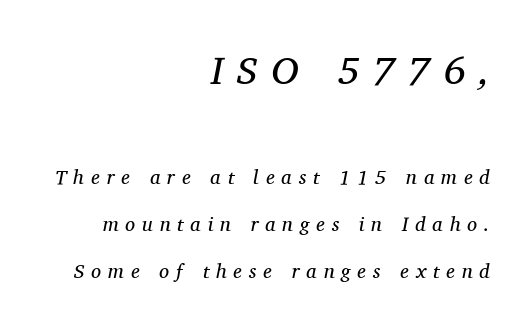
{"serif": "yes", "italic": "yes", "lean": "right", "slant_degrees": 11, "bold": "no", "weight": "regular", "width": "normal", "stroke_contrast": "medium", "x_height": "medium", "monospaced": "no", "underline": "no", "align": "right", "line_spacing": "loose", "line_spacing_ratio": 2.35, "letter_spacing": "wide", "letter_spacing_em": 0.35, "larger_block": "first", "size_ratio": 1.95, "glyph_px": 39}
